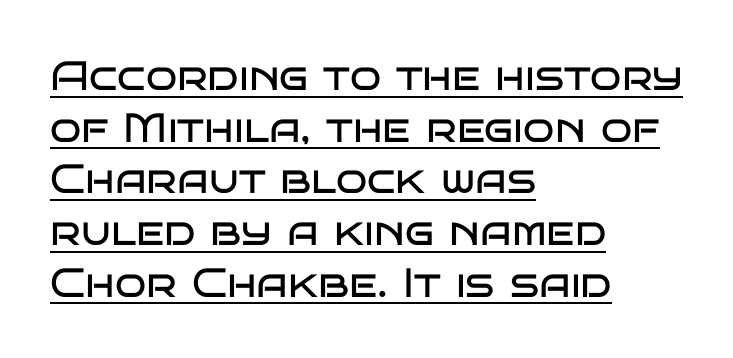
Posture: straight, roman, zero tilt. Inter-character spacing is left at the font's built-in metrics. Character widths vary here, with narrow letters taking less room than wide ones. The glyphs are accompanied by a horizontal stroke just below them.
